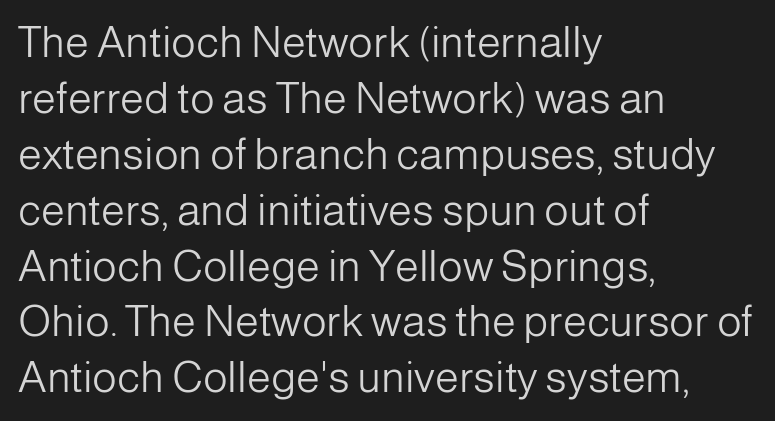
Typeset ragged right — the left edge is the straight one. Classification — sans serif. Weight: regular or lighter. No extra tracking has been applied to these lines.
